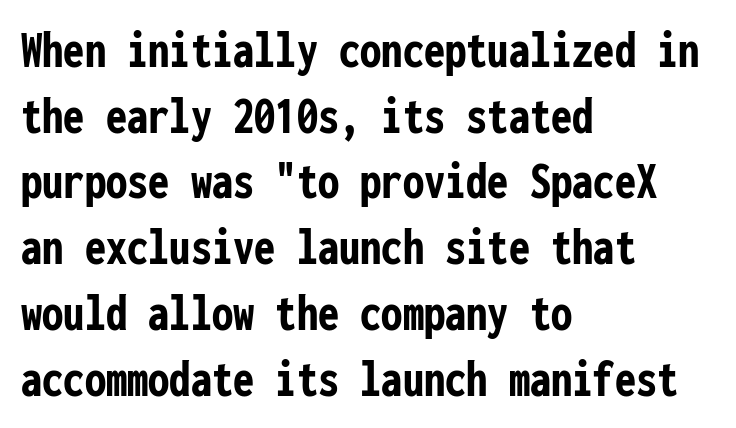
This is roman type, the default non-slanted kind. The face used here is monospaced, like something from a code editor. The baseline area is clear. Regarding serifs, this sample does without them. The passage shown is emphatically bold. Tracking value appears to be zero — textbook default spacing.
